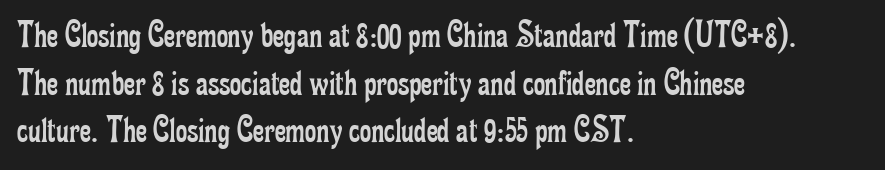
{"serif": "yes", "italic": "no", "bold": "no", "weight": "regular", "width": "condensed", "stroke_contrast": "low", "x_height": "small", "monospaced": "no", "underline": "no", "align": "left", "line_spacing_ratio": 1.22, "letter_spacing": "normal", "letter_spacing_em": 0.0, "glyph_px": 39}
